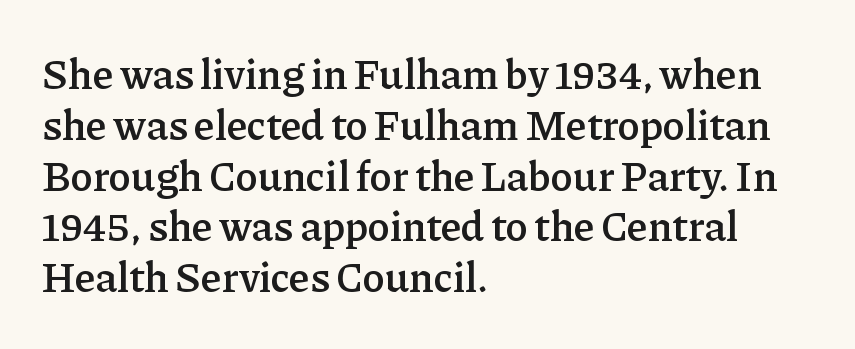
The zone under the glyphs is completely vacant. A bit beefed up — I'd call it semibold rather than bold. Line beginnings align vertically; line endings do not. The face used here is rendered with its standard letterfit. Does the type have serifs? Yes, each stem ends in a small foot. Rendered with straight, roman letterforms.
